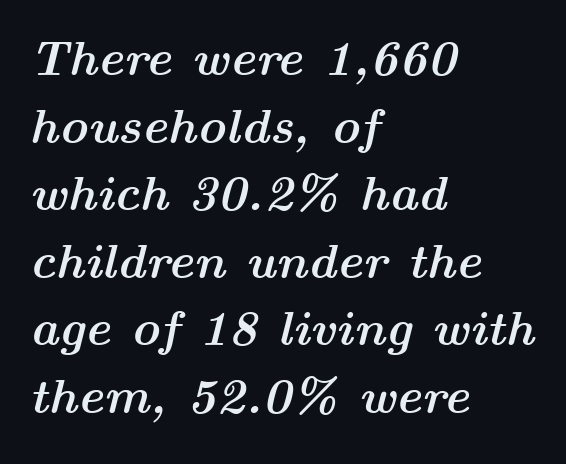
Leftover space on each line is placed entirely after the last word. The horizontal fit of the characters is conventional and even. Evenly set lines give the paragraph a standard silhouette. Each letter keeps its own natural width here, so spacing adapts to shape. What weight is shown? A full bold with thick strokes. Words float on clear page, feet unadorned.
